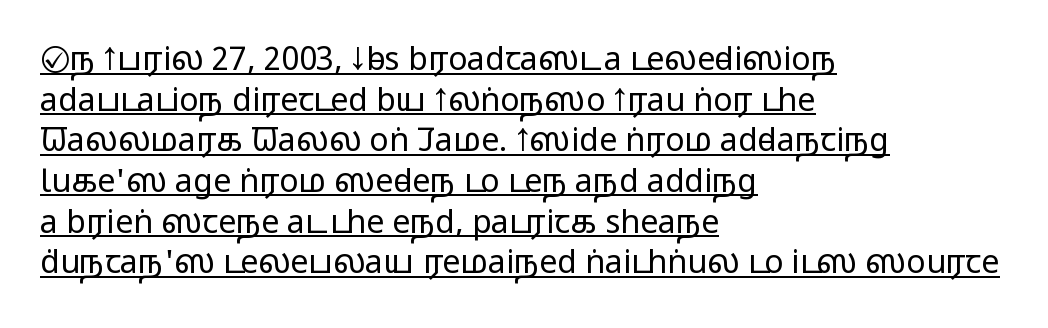
The image shows 32 px regular-weight, wide sans-serif type, upright; set left-aligned, normal line spacing (1.27x), normal letter spacing, underlined; low stroke contrast and a medium x-height.
